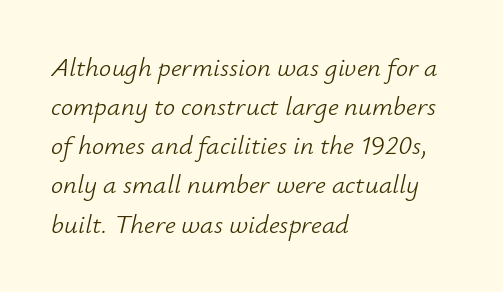
Does the leading feel generous? No, just average. Decoration check: the copy has no underline. The rendering anchors every line to the left-hand side. The letters sit at their default tracking, neither squeezed nor spread. Yep, that's italic — everything's leaning. Think standard paragraph weight, or any step lighter than that.
